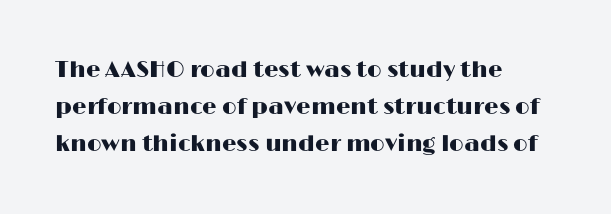
The image shows 23 px text type, upright; set left-aligned, normal line spacing (1.6x), normal letter spacing, not underlined.
